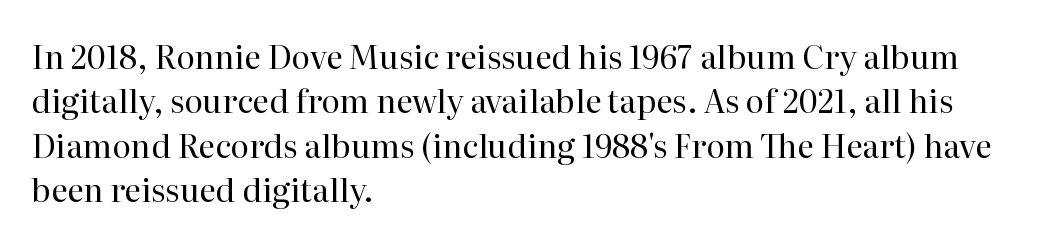
The image shows 32 px regular-weight serif type, upright; set left-aligned, normal line spacing (1.39x), normal letter spacing, not underlined; high stroke contrast and a medium x-height.
